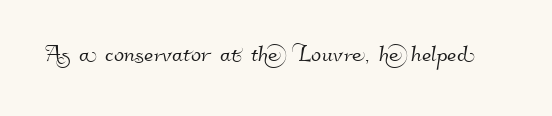
The image shows 30 px sans-serif type; set normal letter spacing, not underlined; high stroke contrast and a small x-height.
